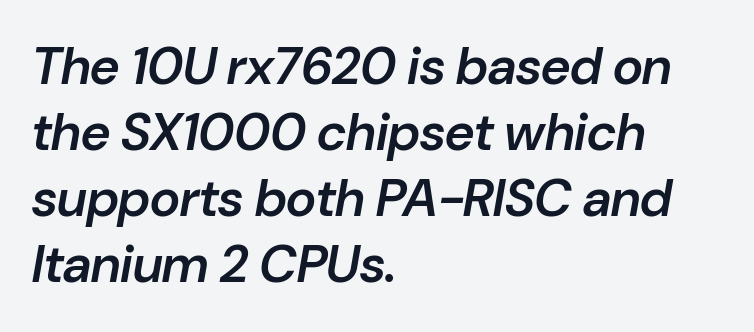
{"italic": "yes", "lean": "right", "slant_degrees": 10, "bold": "semi", "weight": "semibold", "width": "normal", "stroke_contrast": "low", "x_height": "medium", "monospaced": "no", "underline": "no", "align": "left", "line_spacing": "normal", "line_spacing_ratio": 1.27, "letter_spacing": "normal", "letter_spacing_em": 0.0, "glyph_px": 52}
